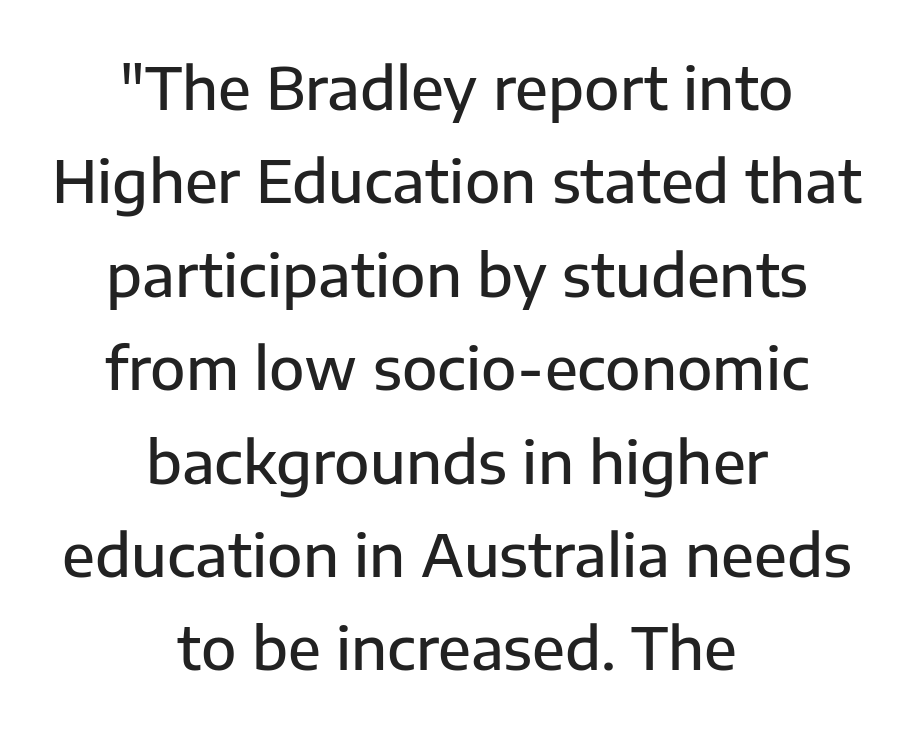
{"serif": "no", "italic": "no", "bold": "semi", "weight": "semibold", "width": "normal", "stroke_contrast": "low", "x_height": "medium", "monospaced": "no", "underline": "no", "align": "center", "line_spacing": "normal", "line_spacing_ratio": 1.61, "letter_spacing": "normal", "letter_spacing_em": 0.0, "glyph_px": 58}
